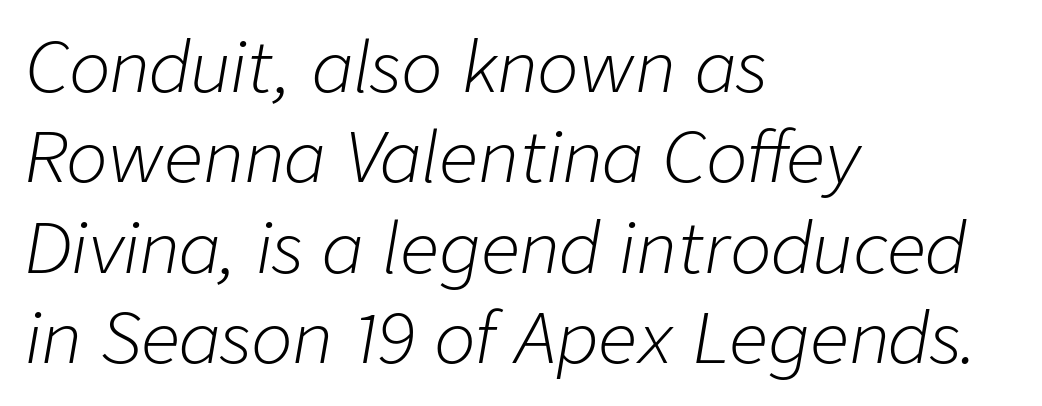
Q: Is the text bold? A: No.
Q: Is the text italic (slanted)? A: Yes, it leans right by about 9 degrees.
Q: Is the text underlined? A: No.
Q: How is the paragraph aligned? A: Left-aligned.
Q: Is the spacing between letters normal or unusually wide? A: Normal.
Q: Is the spacing between lines tight, normal or loose? A: Normal.
Q: Width (condensed, normal, or wide)? A: Normal.
Q: Stroke contrast? A: Low.
Q: x-height? A: Medium.
Q: Monospaced? A: No.
